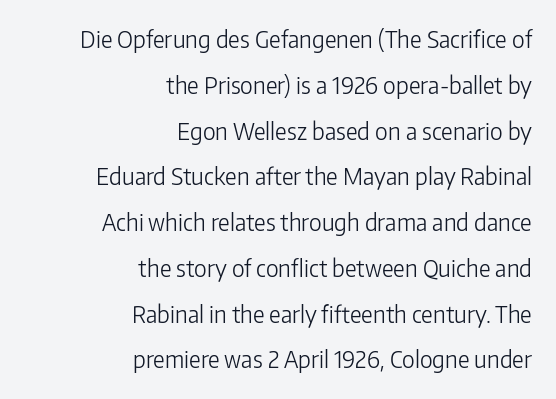
The image shows 23 px text type, upright; set right-aligned, loose line spacing (1.99x), normal letter spacing, not underlined.
